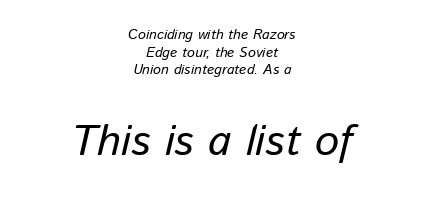
Size hierarchy here favors the trailing block over the leading one. Looking at the ascenders, they clearly lean. Whoever set this chose a conventional vertical rhythm. Looks like regular typesetting: each glyph gets only the width it needs.
